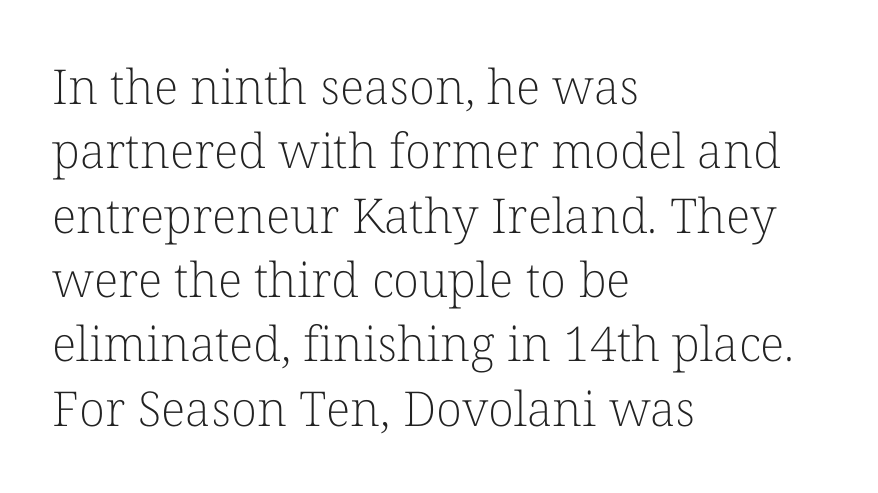
{"serif": "yes", "italic": "no", "bold": "no", "weight": "light", "width": "normal", "stroke_contrast": "low", "x_height": "medium", "monospaced": "no", "underline": "no", "align": "left", "line_spacing": "normal", "line_spacing_ratio": 1.34, "letter_spacing": "normal", "letter_spacing_em": 0.0, "glyph_px": 48}
